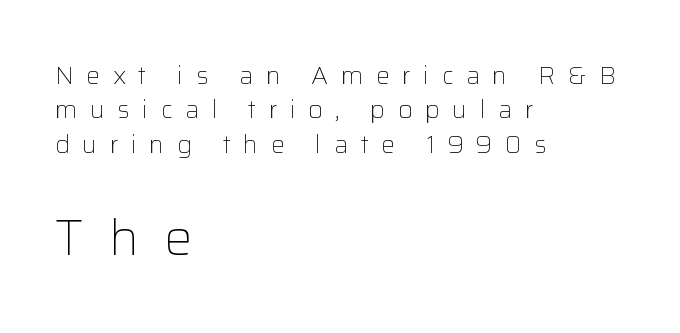
{"serif": "no", "italic": "no", "bold": "no", "weight": "light", "width": "normal", "stroke_contrast": "low", "x_height": "medium", "monospaced": "no", "underline": "no", "align": "left", "line_spacing": "normal", "line_spacing_ratio": 1.38, "letter_spacing": "wide", "letter_spacing_em": 0.5, "larger_block": "second", "size_ratio": 2.0, "glyph_px": 50}
